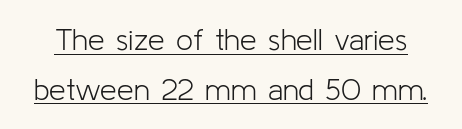
Q: Is the text bold? A: No.
Q: Is the text italic (slanted)? A: No, it is upright.
Q: Is the typeface a serif or a sans-serif typeface? A: Sans-serif.
Q: Is the text underlined? A: Yes.
Q: Is the spacing between letters normal or unusually wide? A: Normal.
Q: Is the spacing between lines tight, normal or loose? A: Normal.
Q: Width (condensed, normal, or wide)? A: Normal.
Q: Stroke contrast? A: Low.
Q: x-height? A: Medium.
Q: Monospaced? A: No.
